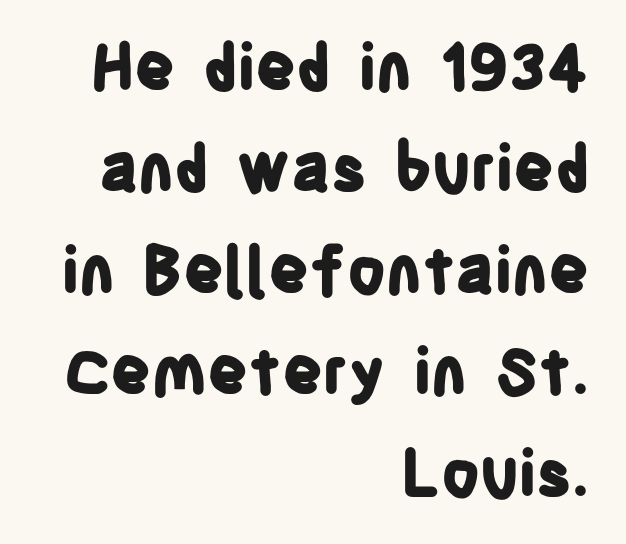
{"serif": "no", "italic": "no", "bold": "yes", "weight": "bold", "width": "condensed", "stroke_contrast": "low", "x_height": "large", "monospaced": "no", "underline": "no", "align": "right", "line_spacing": "normal", "line_spacing_ratio": 1.61, "letter_spacing": "normal", "letter_spacing_em": 0.0, "glyph_px": 63}
